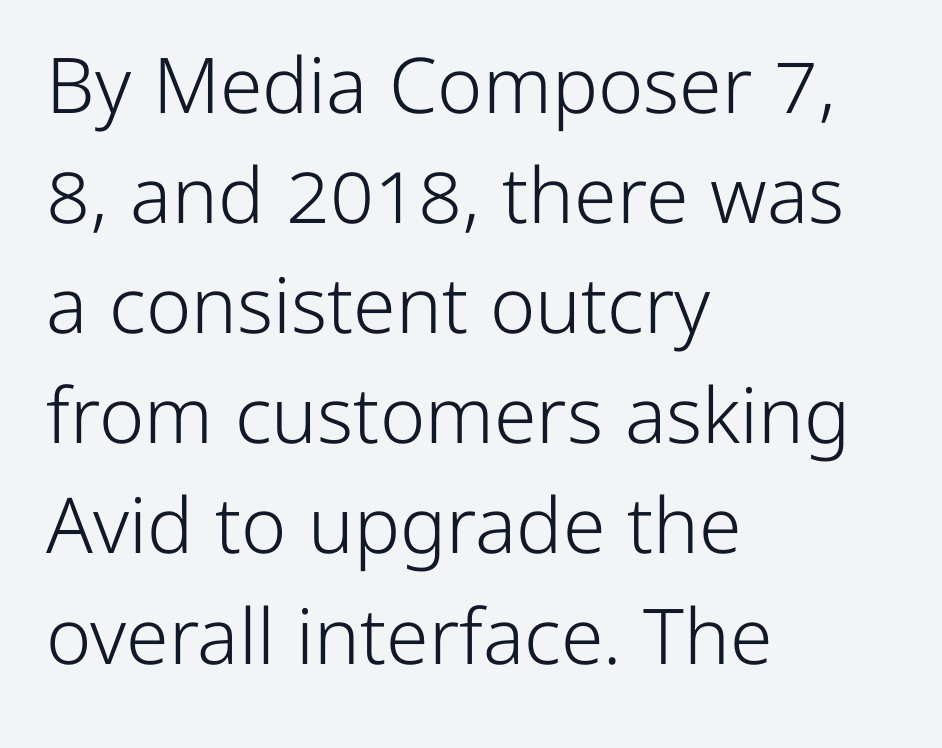
Q: Is the text bold? A: No.
Q: Is the text italic (slanted)? A: No, it is upright.
Q: Is the typeface a serif or a sans-serif typeface? A: Sans-serif.
Q: Is the text underlined? A: No.
Q: How is the paragraph aligned? A: Left-aligned.
Q: Is the spacing between letters normal or unusually wide? A: Normal.
Q: Is the spacing between lines tight, normal or loose? A: Normal.
Q: Width (condensed, normal, or wide)? A: Normal.
Q: Stroke contrast? A: Low.
Q: x-height? A: Medium.
Q: Monospaced? A: No.
